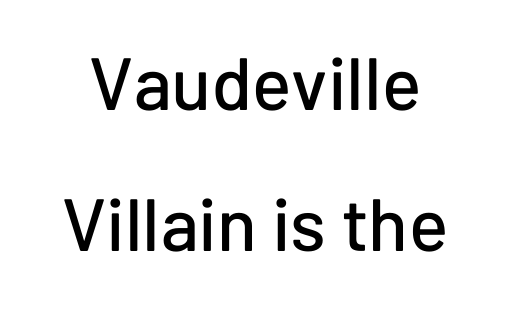
Vertically, the passage feels expansive, rows floating well apart. Designer's note — italics off, roman on. Proportional: the letters do not fall into vertical columns. You can tell from the bare stems that sans-serif type was used. Standard letterfit; no display-style spreading of the glyphs.
